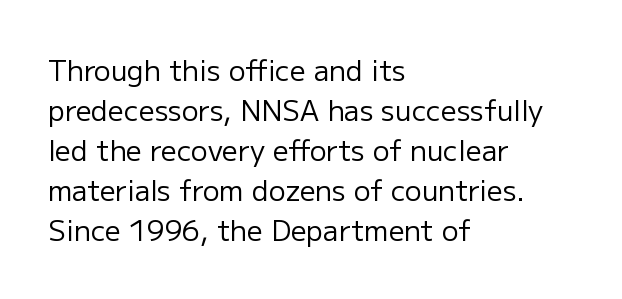
The image shows 28 px regular-weight sans-serif type, upright; set left-aligned, normal line spacing (1.43x), normal letter spacing, not underlined; low stroke contrast and a medium x-height.
